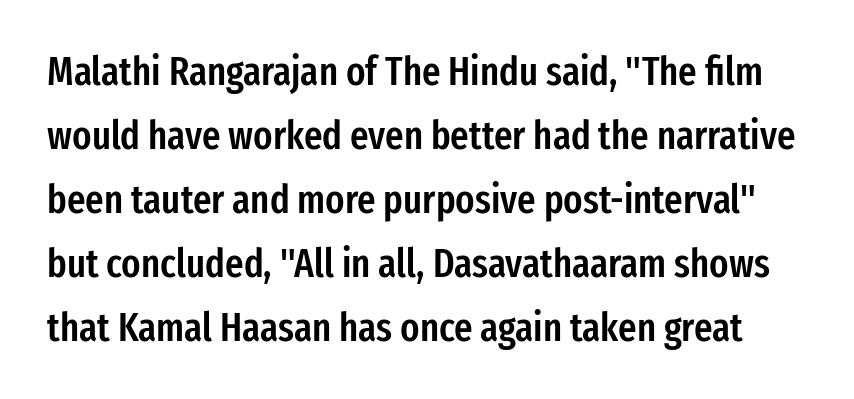
Q: Is the text bold? A: Semi-bold.
Q: Is the text italic (slanted)? A: No, it is upright.
Q: Is the typeface a serif or a sans-serif typeface? A: Sans-serif.
Q: Is the text underlined? A: No.
Q: Is the spacing between letters normal or unusually wide? A: Normal.
Q: Is the spacing between lines tight, normal or loose? A: Normal.
Q: Width (condensed, normal, or wide)? A: Condensed.
Q: Stroke contrast? A: Low.
Q: x-height? A: Medium.
Q: Monospaced? A: No.
